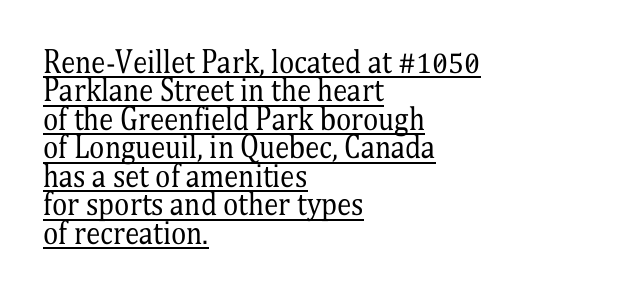
The image shows 29 px regular-weight, condensed serif type, upright; set left-aligned, tight line spacing (0.98x), normal letter spacing, underlined; medium stroke contrast and a medium x-height.
